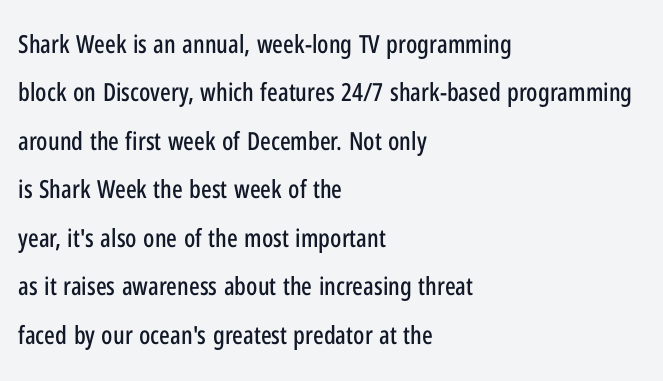
The typography opts for an upright posture over an oblique one. The string is rendered with underlining switched off. Does extra space separate the letters? No, they use regular spacing. This sample is left-justified, so line endings fall wherever the words run out. In terms of leading, this rendering errs on the spacious side.
